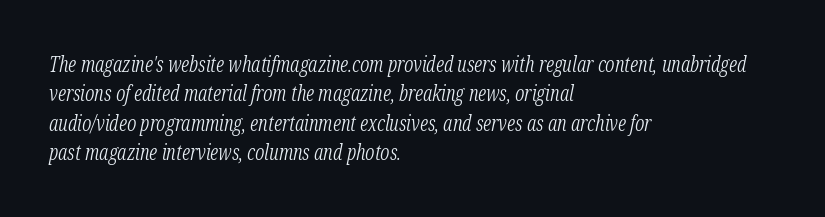
Q: Is the text bold? A: No.
Q: Is the text italic (slanted)? A: Yes, it leans right by about 12 degrees.
Q: Is the text underlined? A: No.
Q: How is the paragraph aligned? A: Left-aligned.
Q: Is the spacing between letters normal or unusually wide? A: Normal.
Q: Is the spacing between lines tight, normal or loose? A: Normal.
